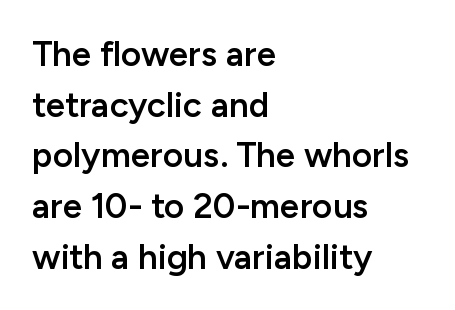
The glyphs in this specimen are sans serif. Ordinary non-slanted type is in use. Clear beneath every line of the passage. This sample has the flowing, uneven cadence of proportional lettering. The horizontal fit of the characters is conventional and even.
